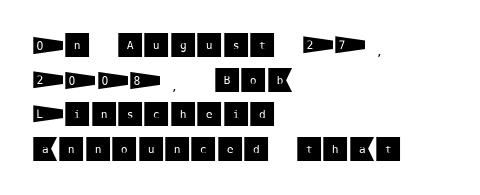
The image shows 27 px text type, upright; set left-aligned, normal line spacing (1.28x), normal letter spacing, not underlined.
